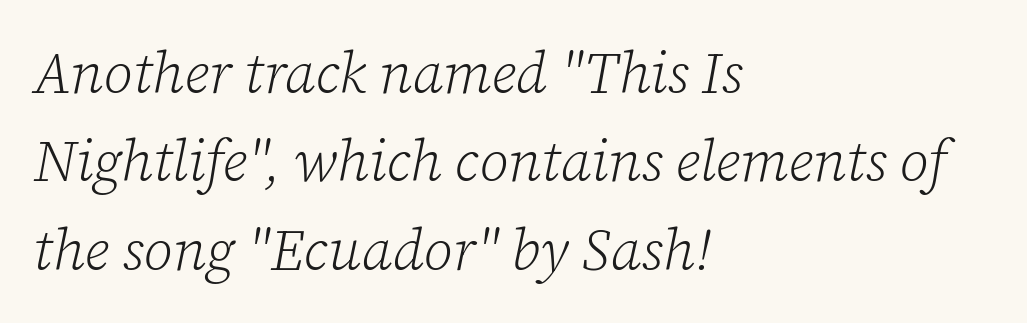
{"serif": "yes", "italic": "yes", "lean": "right", "slant_degrees": 12, "bold": "no", "weight": "light", "width": "normal", "stroke_contrast": "low", "x_height": "medium", "monospaced": "no", "underline": "no", "align": "left", "line_spacing": "normal", "line_spacing_ratio": 1.55, "letter_spacing": "normal", "letter_spacing_em": 0.0, "glyph_px": 57}
